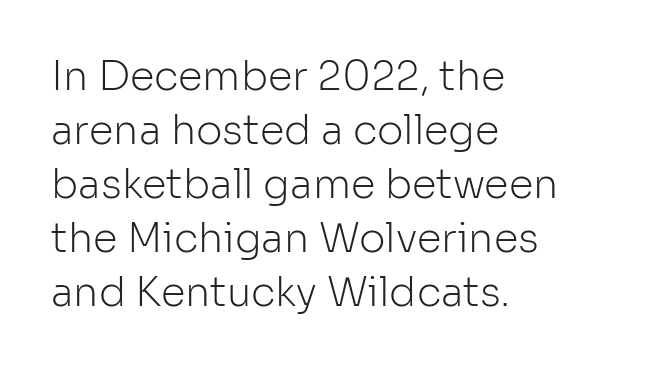
The image shows 40 px light sans-serif type, upright; set left-aligned, normal line spacing (1.35x), normal letter spacing, not underlined; low stroke contrast and a medium x-height.
